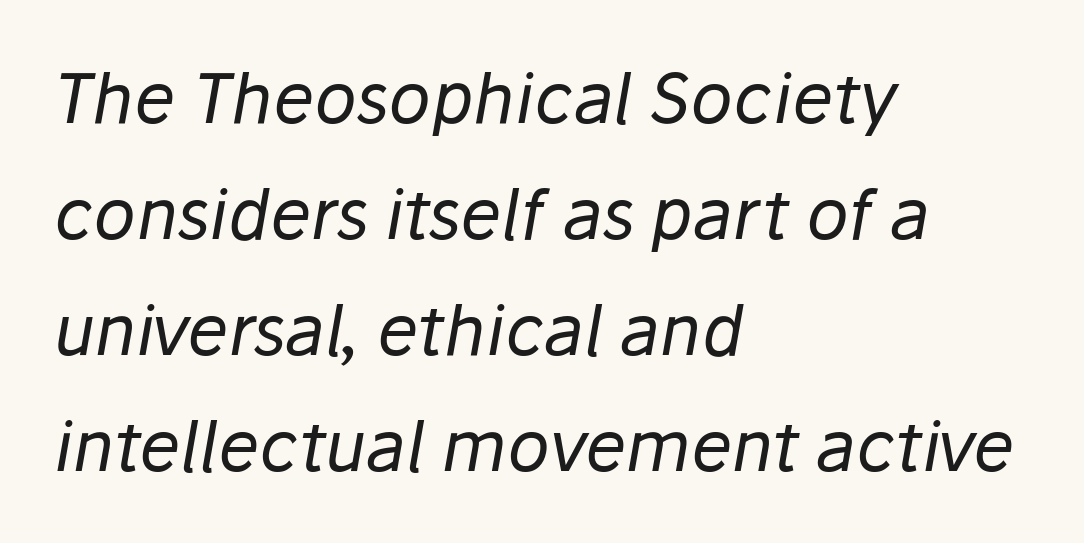
Q: Is the text bold? A: No.
Q: Is the text italic (slanted)? A: Yes, it leans right by about 10 degrees.
Q: Is the text underlined? A: No.
Q: How is the paragraph aligned? A: Left-aligned.
Q: Is the spacing between letters normal or unusually wide? A: Normal.
Q: Is the spacing between lines tight, normal or loose? A: Normal.
Q: Width (condensed, normal, or wide)? A: Normal.
Q: Stroke contrast? A: Low.
Q: x-height? A: Medium.
Q: Monospaced? A: No.
